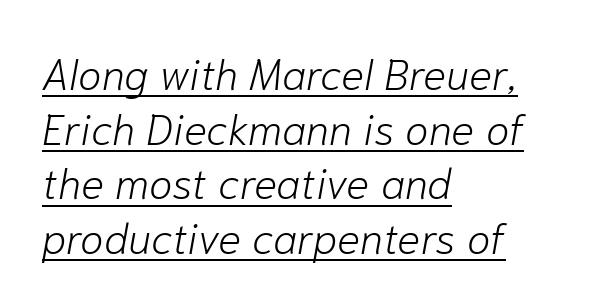
The text carries the slant typical of an italic or oblique font. Weight: regular or lighter. Rows of type keep a routine distance in the vertical direction. A typographer would call this underscored text.
